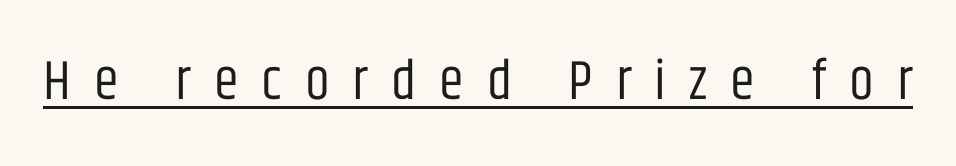
The image shows 56 px regular-weight, condensed sans-serif type, upright; set unusually wide letter spacing (+0.41 em), underlined; low stroke contrast and a large x-height.
